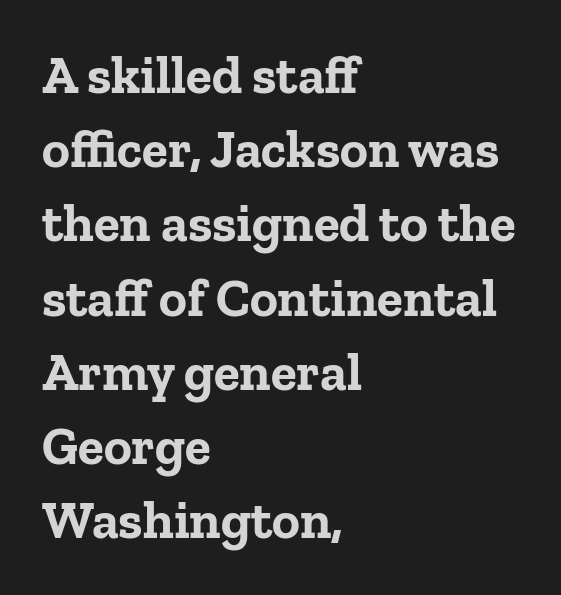
Words float on clear page, feet unadorned. Spacing verdict: proportional, widths tailored to each character. Nobody touched the tracking dial on this one. Normally led — the rows are evenly, conventionally spaced.
